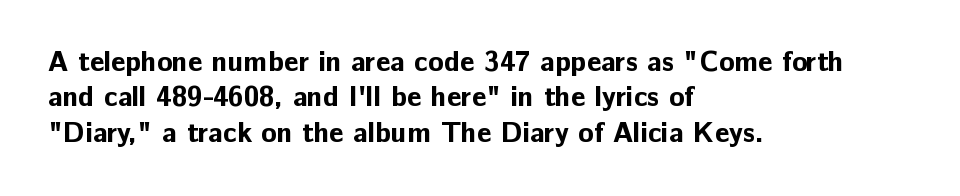
The image shows 28 px bold sans-serif type, upright; set left-aligned, normal line spacing (1.26x), normal letter spacing, not underlined; low stroke contrast and a medium x-height.
